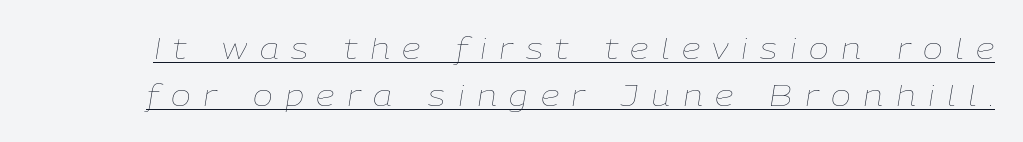
{"italic": "yes", "lean": "right", "slant_degrees": 9, "bold": "no", "weight": "thin", "width": "normal", "stroke_contrast": "low", "x_height": "medium", "monospaced": "no", "underline": "yes", "line_spacing": "normal", "line_spacing_ratio": 1.56, "letter_spacing": "wide", "letter_spacing_em": 0.42, "glyph_px": 30}
